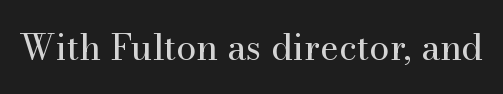
The image shows 36 px regular-weight serif type, upright; set normal letter spacing, not underlined; medium stroke contrast and a small x-height.
